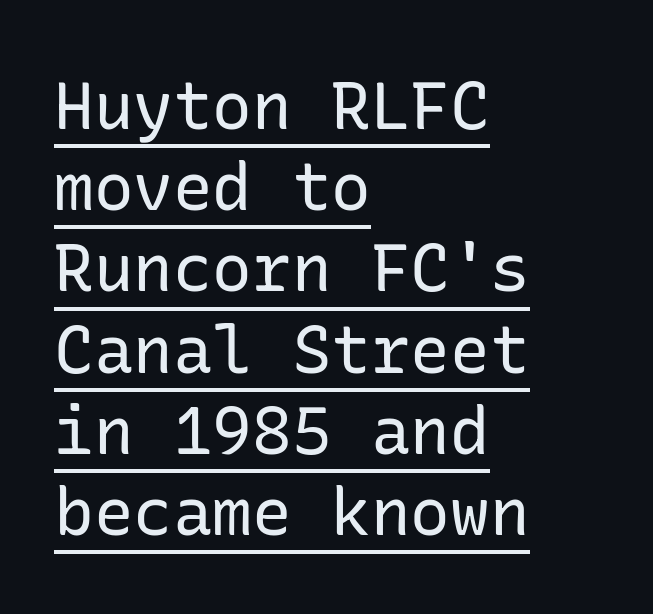
The image shows 66 px regular-weight sans-serif type, upright; set left-aligned, line spacing 1.23x, normal letter spacing, underlined; low stroke contrast and a medium x-height.
